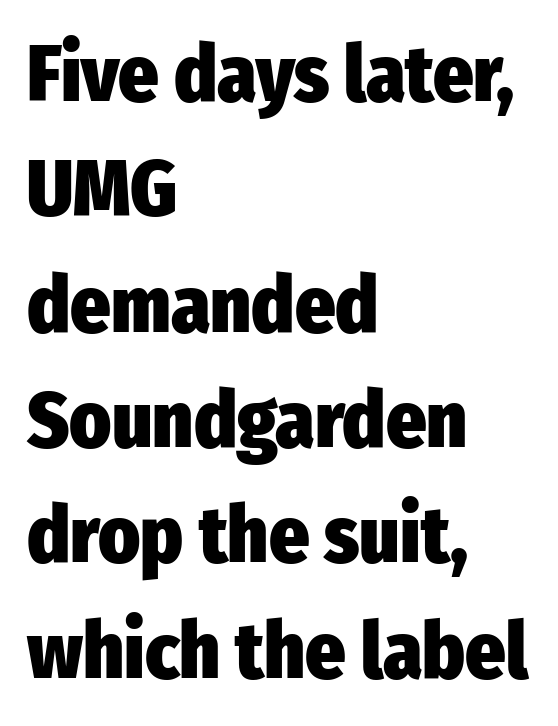
Q: Is the text bold? A: Yes.
Q: Is the text italic (slanted)? A: No, it is upright.
Q: Is the typeface a serif or a sans-serif typeface? A: Sans-serif.
Q: Is the text underlined? A: No.
Q: How is the paragraph aligned? A: Left-aligned.
Q: Is the spacing between letters normal or unusually wide? A: Normal.
Q: Is the spacing between lines tight, normal or loose? A: Normal.
Q: Width (condensed, normal, or wide)? A: Condensed.
Q: Stroke contrast? A: Low.
Q: x-height? A: Medium.
Q: Monospaced? A: No.
